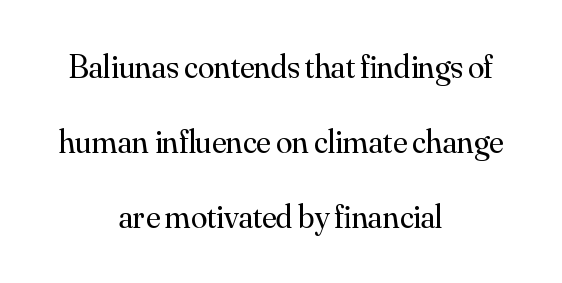
{"serif": "yes", "italic": "no", "bold": "no", "weight": "regular", "width": "normal", "stroke_contrast": "medium", "x_height": "small", "monospaced": "no", "underline": "no", "align": "center", "line_spacing": "loose", "line_spacing_ratio": 2.28, "letter_spacing": "normal", "letter_spacing_em": 0.0, "glyph_px": 33}
